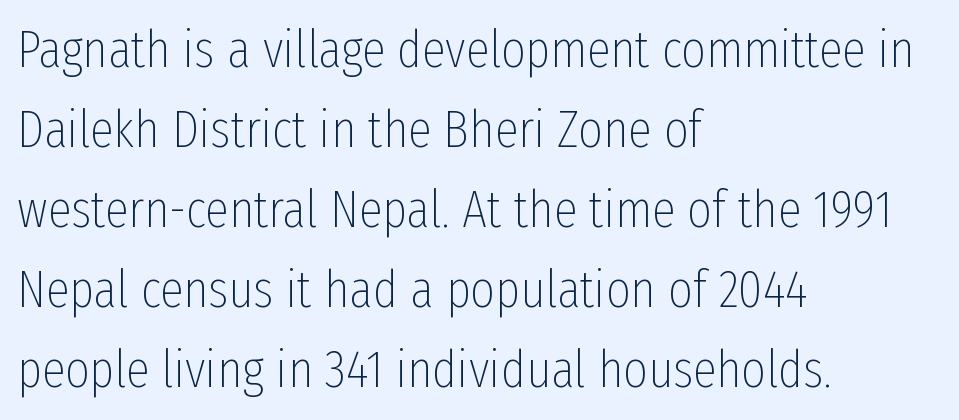
Q: Is the text bold? A: No.
Q: Is the text italic (slanted)? A: No, it is upright.
Q: Is the typeface a serif or a sans-serif typeface? A: Sans-serif.
Q: Is the text underlined? A: No.
Q: How is the paragraph aligned? A: Left-aligned.
Q: Is the spacing between letters normal or unusually wide? A: Normal.
Q: Is the spacing between lines tight, normal or loose? A: Normal.
Q: Width (condensed, normal, or wide)? A: Condensed.
Q: Stroke contrast? A: Low.
Q: x-height? A: Medium.
Q: Monospaced? A: No.
